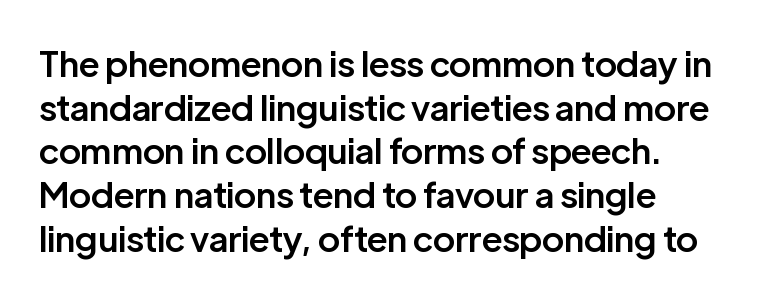
{"serif": "no", "italic": "no", "bold": "semi", "weight": "semibold", "width": "normal", "stroke_contrast": "low", "x_height": "medium", "monospaced": "no", "underline": "no", "align": "left", "line_spacing": "normal", "line_spacing_ratio": 1.25, "letter_spacing": "normal", "letter_spacing_em": 0.0, "glyph_px": 35}
